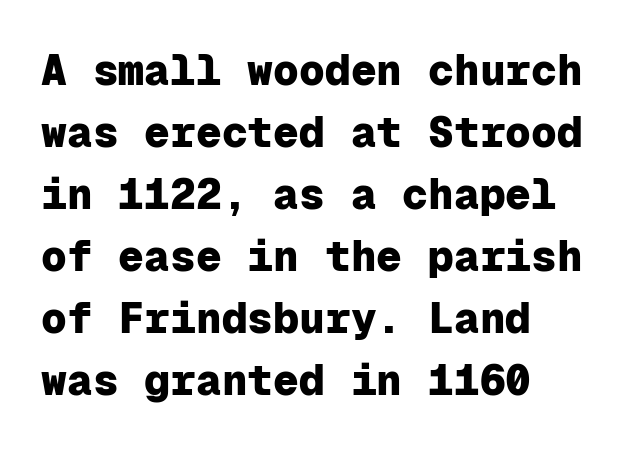
Q: Is the text bold? A: Yes.
Q: Is the text italic (slanted)? A: No, it is upright.
Q: Is the typeface a serif or a sans-serif typeface? A: Sans-serif.
Q: Is the text underlined? A: No.
Q: How is the paragraph aligned? A: Left-aligned.
Q: Is the spacing between letters normal or unusually wide? A: Normal.
Q: Is the spacing between lines tight, normal or loose? A: Normal.
Q: Width (condensed, normal, or wide)? A: Normal.
Q: Stroke contrast? A: Low.
Q: x-height? A: Medium.
Q: Monospaced? A: Yes.
